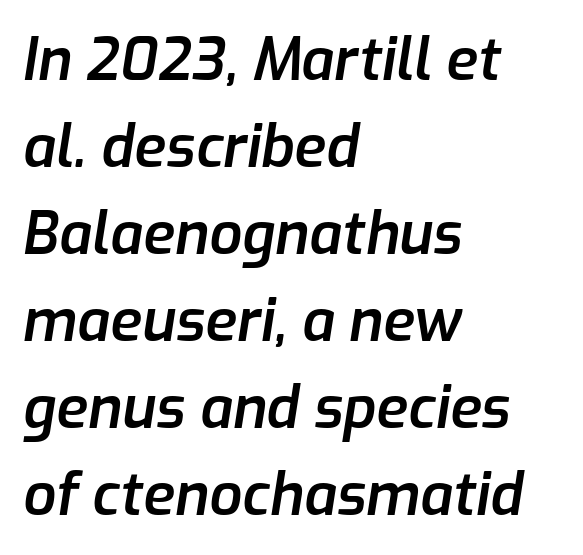
The image shows 58 px semibold type, italic (leaning right); set left-aligned, normal line spacing (1.5x), normal letter spacing, not underlined; low stroke contrast and a medium x-height.
